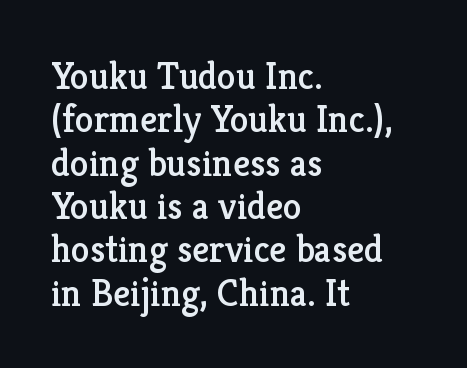
The image shows 38 px serif type, upright; set left-aligned, tight line spacing (1.14x), normal letter spacing, not underlined; low stroke contrast and a medium x-height.
